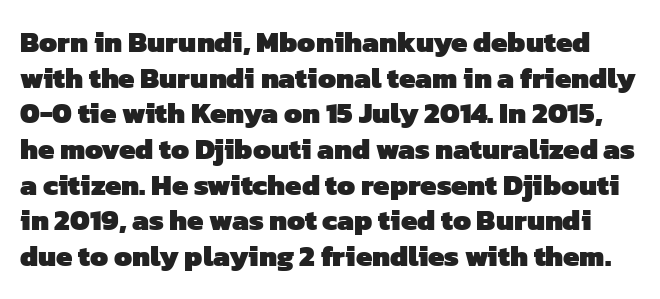
Q: Is the text bold? A: Yes.
Q: Is the typeface a serif or a sans-serif typeface? A: Sans-serif.
Q: Is the text underlined? A: No.
Q: Is the spacing between letters normal or unusually wide? A: Normal.
Q: Width (condensed, normal, or wide)? A: Normal.
Q: Stroke contrast? A: Low.
Q: x-height? A: Medium.
Q: Monospaced? A: No.
